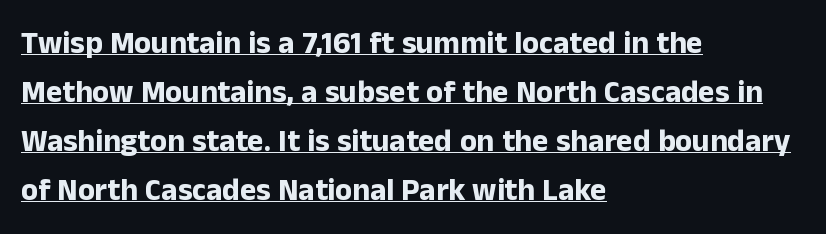
Notice how descenders clear the ascenders below comfortably — that's standard leading. The string is rendered with underlining switched on. Each glyph is drawn with heavy, bold strokes. The passage shown is typed in a proportional face where columns would drift.
